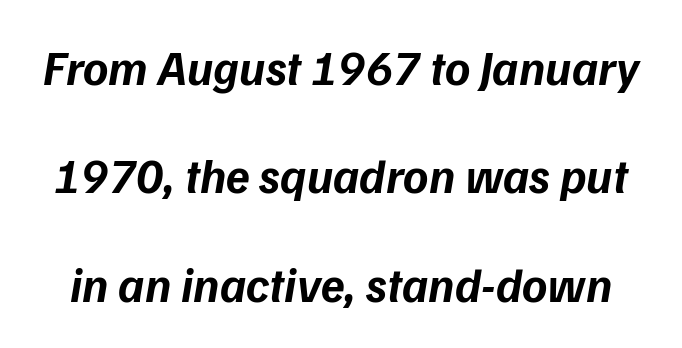
{"serif": "no", "bold": "yes", "weight": "bold", "width": "normal", "stroke_contrast": "low", "x_height": "medium", "monospaced": "no", "underline": "no", "line_spacing": "loose", "line_spacing_ratio": 2.26, "letter_spacing": "normal", "letter_spacing_em": 0.0, "glyph_px": 48}
